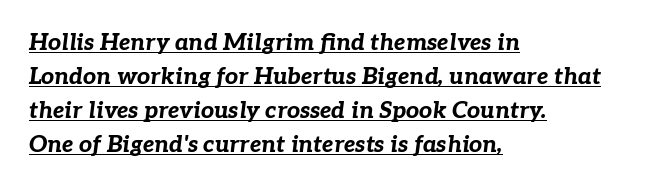
The image shows 23 px bold type, italic (leaning right); set left-aligned, normal line spacing (1.48x), normal letter spacing, underlined.
